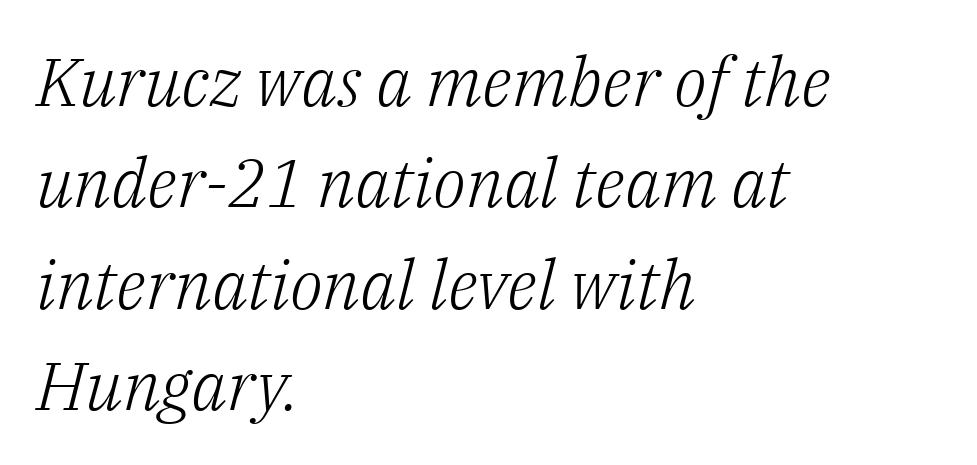
{"serif": "yes", "italic": "yes", "lean": "right", "slant_degrees": 14, "bold": "no", "weight": "light", "width": "normal", "stroke_contrast": "low", "x_height": "medium", "monospaced": "no", "underline": "no", "align": "left", "line_spacing": "normal", "line_spacing_ratio": 1.49, "letter_spacing": "normal", "letter_spacing_em": 0.0, "glyph_px": 68}
